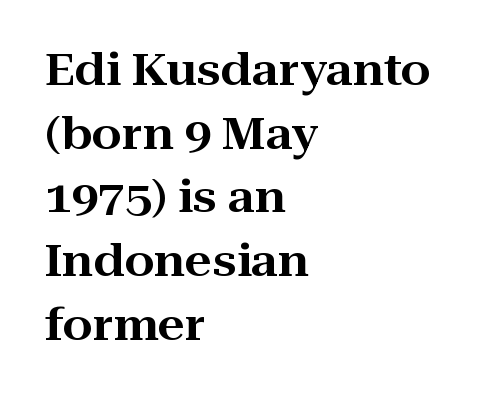
Q: Is the text italic (slanted)? A: No, it is upright.
Q: Is the typeface a serif or a sans-serif typeface? A: Serif.
Q: Is the text underlined? A: No.
Q: How is the paragraph aligned? A: Left-aligned.
Q: Is the spacing between letters normal or unusually wide? A: Normal.
Q: Is the spacing between lines tight, normal or loose? A: Normal.
Q: Width (condensed, normal, or wide)? A: Wide.
Q: Stroke contrast? A: High.
Q: x-height? A: Medium.
Q: Monospaced? A: No.
